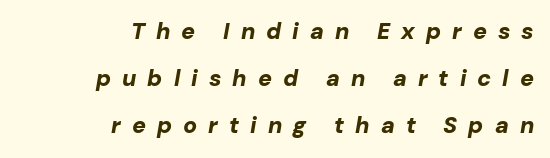
The image shows 23 px bold type, italic (leaning right); set right-aligned, loose line spacing (2.05x), unusually wide letter spacing (+0.48 em), not underlined.
